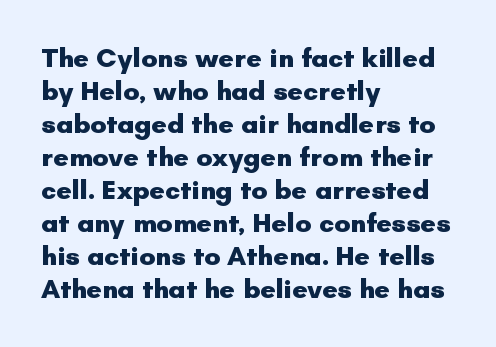
{"italic": "no", "bold": "yes", "underline": "no", "align": "left", "line_spacing_ratio": 1.22, "letter_spacing": "normal", "letter_spacing_em": 0.0, "glyph_px": 27}
